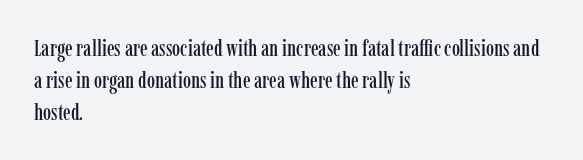
These lines are set flush left with a ragged right edge. Nope, not italic — everything's standing straight. Observe the ordinary spacing: letters are neighbours, not strangers. Vertically, the passage feels balanced, rows spaced as you'd expect. Has an underline been added? It has not.
